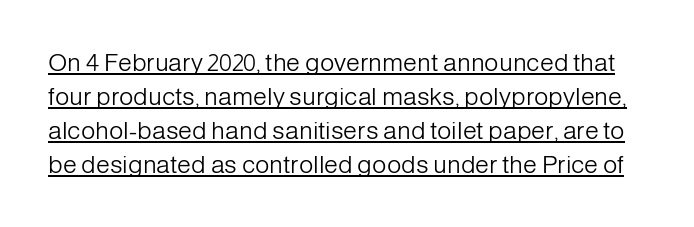
{"italic": "no", "bold": "no", "underline": "yes", "line_spacing": "normal", "line_spacing_ratio": 1.36, "letter_spacing": "normal", "letter_spacing_em": 0.0, "glyph_px": 25}
